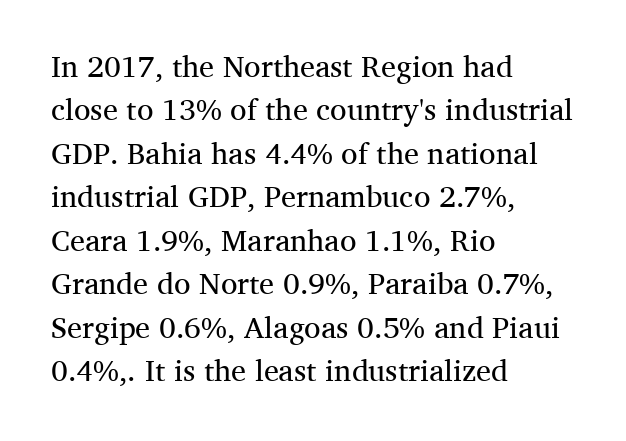
The ragged edge is on the right, which tells us the setting is flush left. The line-height multiplier appears to be the usual default. Looks like regular typesetting: each glyph gets only the width it needs. Does extra space separate the letters? No, they use regular spacing. This is not heavy type; no bold has been used. The specimen omits any rule beneath the text block's lines.
